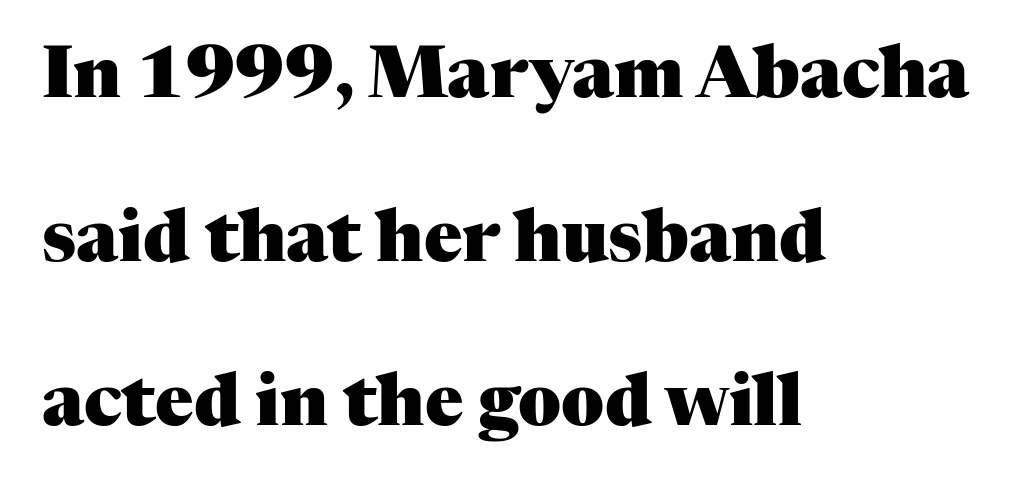
Q: Is the text bold? A: Yes.
Q: Is the text italic (slanted)? A: No, it is upright.
Q: Is the typeface a serif or a sans-serif typeface? A: Serif.
Q: Is the text underlined? A: No.
Q: How is the paragraph aligned? A: Left-aligned.
Q: Is the spacing between letters normal or unusually wide? A: Normal.
Q: Is the spacing between lines tight, normal or loose? A: Loose.
Q: Width (condensed, normal, or wide)? A: Normal.
Q: Stroke contrast? A: Medium.
Q: x-height? A: Medium.
Q: Monospaced? A: No.
